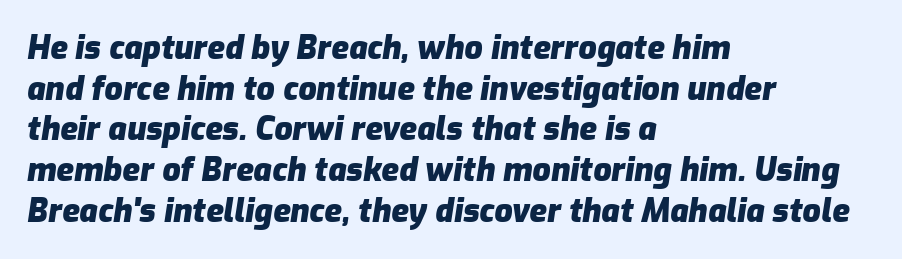
Q: Is the text bold? A: Yes.
Q: Is the text italic (slanted)? A: Yes, it leans right by about 9 degrees.
Q: Is the text underlined? A: No.
Q: How is the paragraph aligned? A: Left-aligned.
Q: Is the spacing between letters normal or unusually wide? A: Normal.
Q: Is the spacing between lines tight, normal or loose? A: Normal.
Q: Width (condensed, normal, or wide)? A: Normal.
Q: Stroke contrast? A: Low.
Q: x-height? A: Medium.
Q: Monospaced? A: No.
